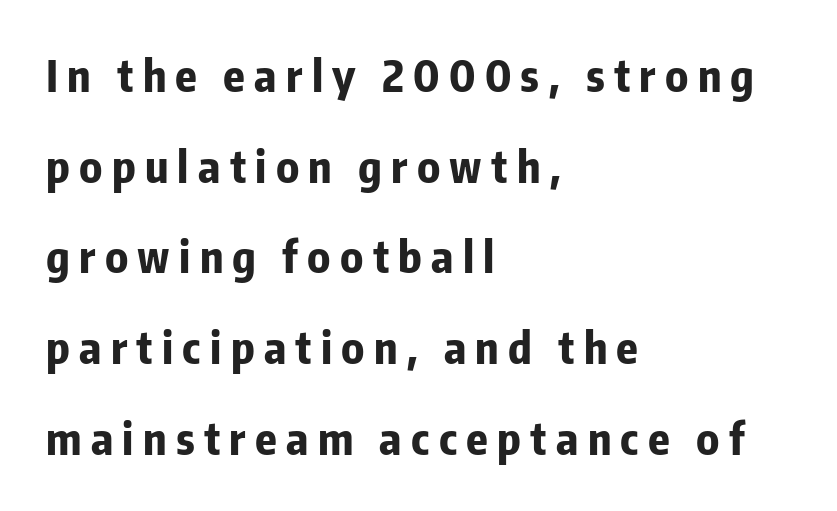
Q: Is the text bold? A: Yes.
Q: Is the text italic (slanted)? A: No, it is upright.
Q: Is the typeface a serif or a sans-serif typeface? A: Sans-serif.
Q: Is the text underlined? A: No.
Q: How is the paragraph aligned? A: Left-aligned.
Q: Is the spacing between letters normal or unusually wide? A: Unusually wide.
Q: Is the spacing between lines tight, normal or loose? A: Loose.
Q: Width (condensed, normal, or wide)? A: Condensed.
Q: Stroke contrast? A: Low.
Q: x-height? A: Medium.
Q: Monospaced? A: No.
